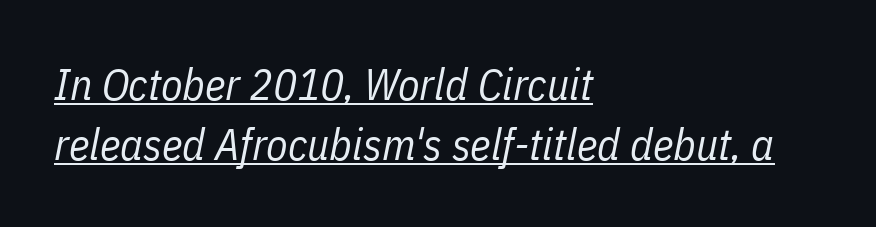
The image shows 44 px regular-weight, condensed type, italic (leaning right); set left-aligned, normal line spacing (1.36x), normal letter spacing, underlined; low stroke contrast and a medium x-height.
